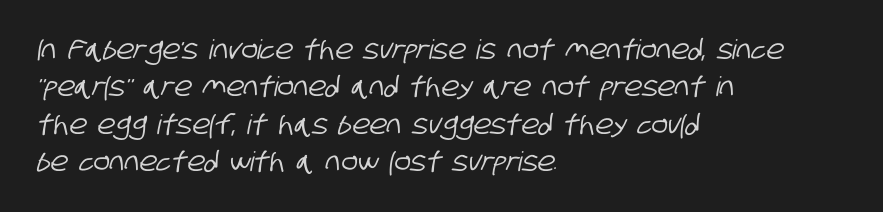
The image shows 27 px text type; set left-aligned, normal line spacing (1.38x), normal letter spacing, not underlined.
